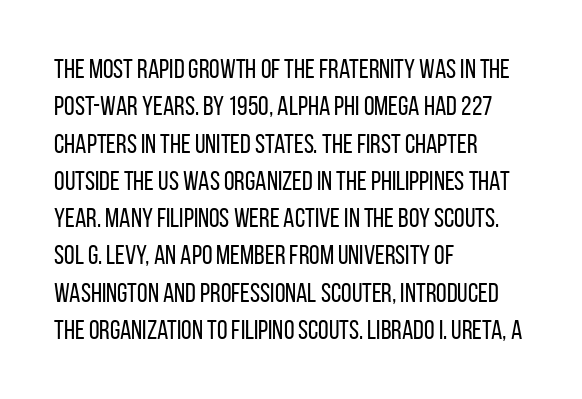
Interline gaps are of average width in this sample. Inter-character spacing is left at the font's built-in metrics. If you drew a line through each stem, it would be perfectly vertical. Words float on clear page, feet unadorned. Each line starts at the same left margin while the right side varies.
